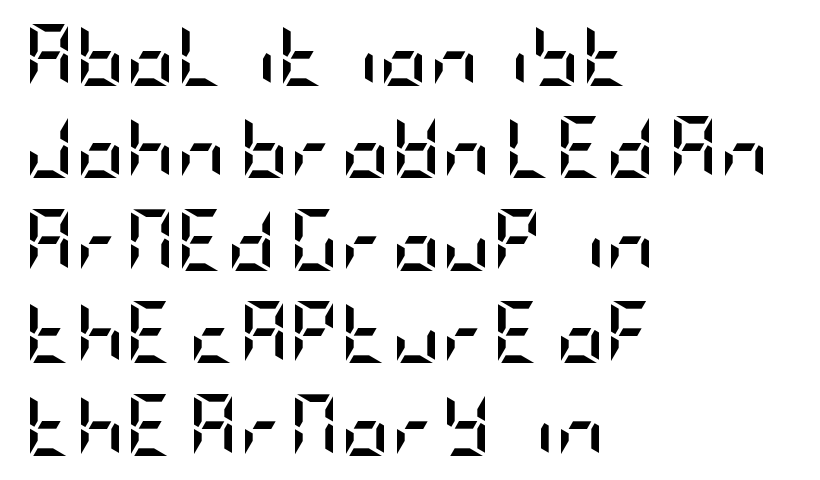
The image shows 62 px semibold, condensed sans-serif type, upright; set left-aligned, normal line spacing (1.49x), normal letter spacing, not underlined; low stroke contrast and a large x-height.
